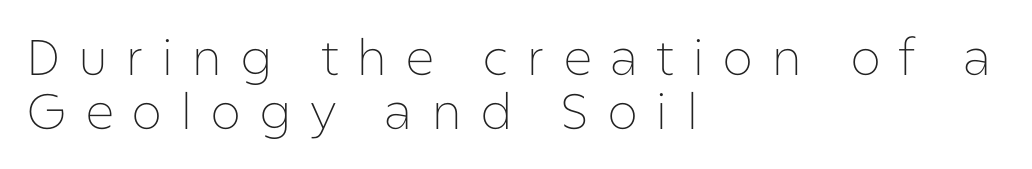
{"serif": "no", "italic": "no", "bold": "no", "weight": "thin", "width": "normal", "stroke_contrast": "low", "x_height": "medium", "monospaced": "no", "underline": "no", "align": "left", "line_spacing": "tight", "line_spacing_ratio": 1.09, "letter_spacing": "wide", "letter_spacing_em": 0.35, "glyph_px": 50}
